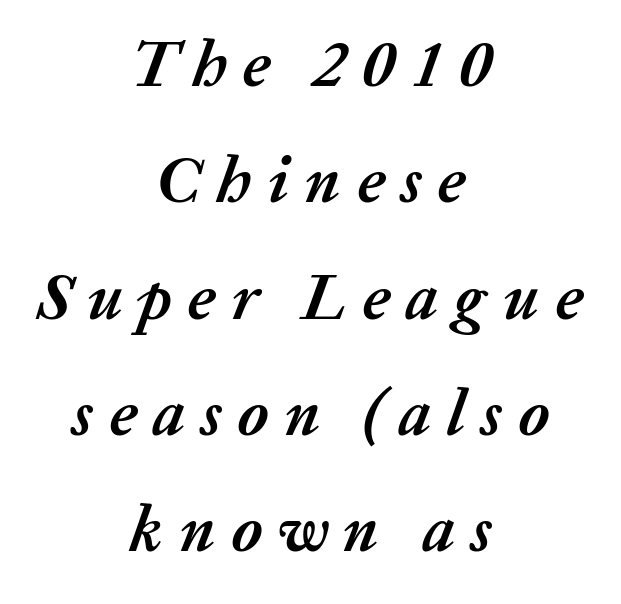
Q: Is the text bold? A: Yes.
Q: Is the text italic (slanted)? A: Yes, it leans right by about 20 degrees.
Q: Is the text underlined? A: No.
Q: How is the paragraph aligned? A: Centered.
Q: Is the spacing between letters normal or unusually wide? A: Unusually wide.
Q: Width (condensed, normal, or wide)? A: Normal.
Q: Stroke contrast? A: Medium.
Q: x-height? A: Medium.
Q: Monospaced? A: No.
